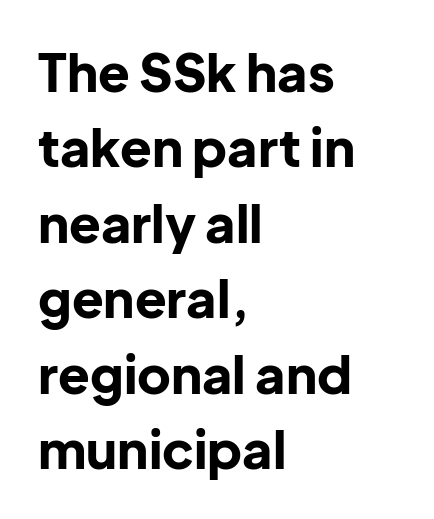
{"serif": "no", "italic": "no", "bold": "yes", "weight": "bold", "width": "normal", "stroke_contrast": "low", "x_height": "medium", "monospaced": "no", "underline": "no", "align": "left", "line_spacing": "normal", "line_spacing_ratio": 1.45, "letter_spacing": "normal", "letter_spacing_em": 0.0, "glyph_px": 52}
